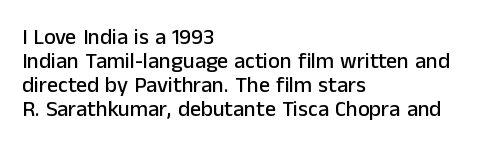
{"italic": "no", "underline": "no", "align": "left", "line_spacing": "tight", "line_spacing_ratio": 1.09, "letter_spacing": "normal", "letter_spacing_em": 0.0, "glyph_px": 22}
